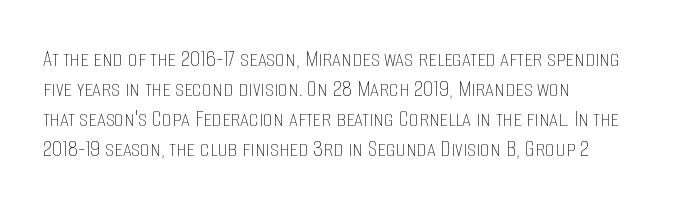
{"italic": "no", "bold": "no", "underline": "no", "align": "left", "line_spacing_ratio": 1.2, "letter_spacing": "normal", "letter_spacing_em": 0.0, "glyph_px": 25}
